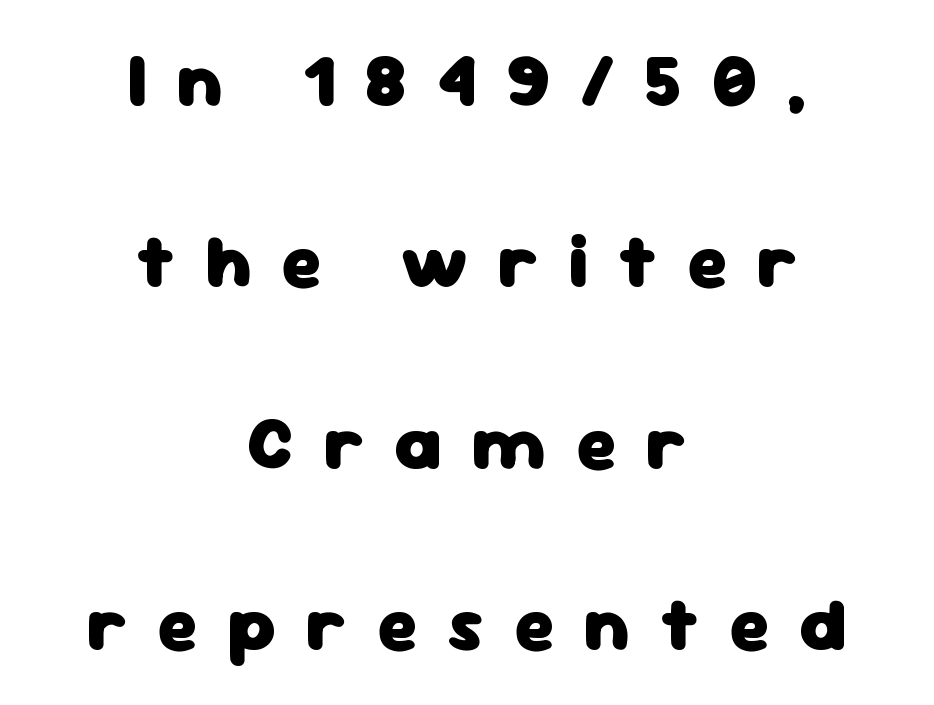
{"serif": "no", "italic": "no", "bold": "yes", "weight": "heavy", "width": "normal", "stroke_contrast": "low", "x_height": "medium", "monospaced": "no", "underline": "no", "align": "center", "line_spacing": "loose", "line_spacing_ratio": 2.42, "letter_spacing": "wide", "letter_spacing_em": 0.4, "glyph_px": 75}
